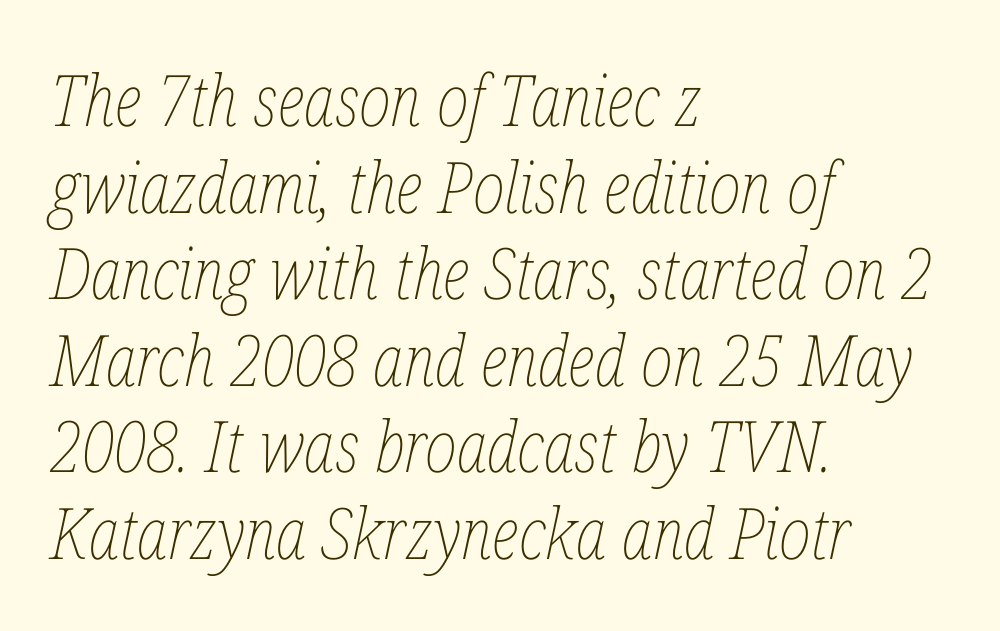
A typesetter would call this proportional, since set widths differ per character. Letters have the restrained weight of plain body copy at most. Each line starts at the same left margin while the right side varies. Glance below the letters and you will spot only blank space.
